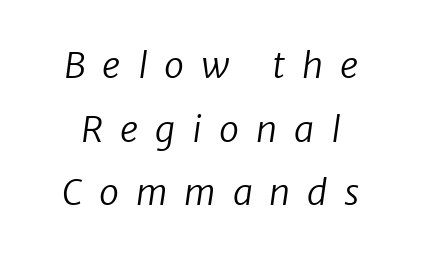
{"serif": "no", "bold": "no", "weight": "regular", "width": "normal", "stroke_contrast": "low", "x_height": "medium", "monospaced": "no", "underline": "no", "line_spacing_ratio": 1.77, "letter_spacing": "wide", "letter_spacing_em": 0.47, "glyph_px": 36}
